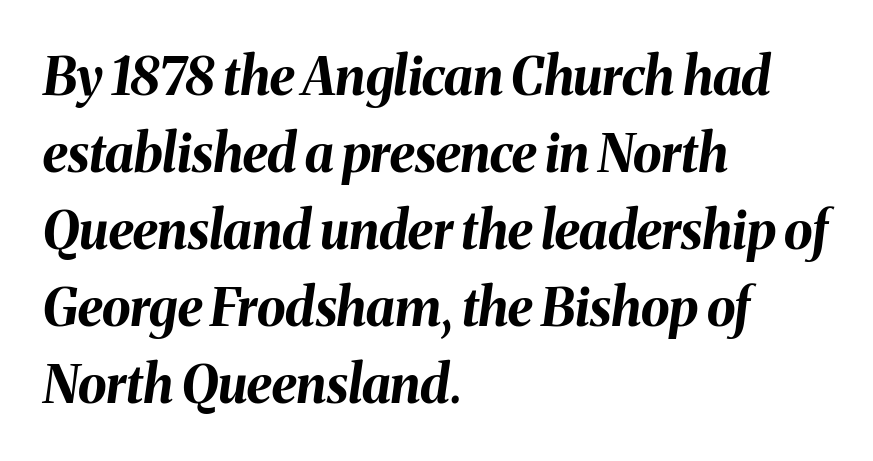
The line-height multiplier appears to be the usual default. The horizontal fit of the characters is conventional and even. Would a proofreader flag this as italicized? Yes. Only glyphs here, with clear space below each row.
